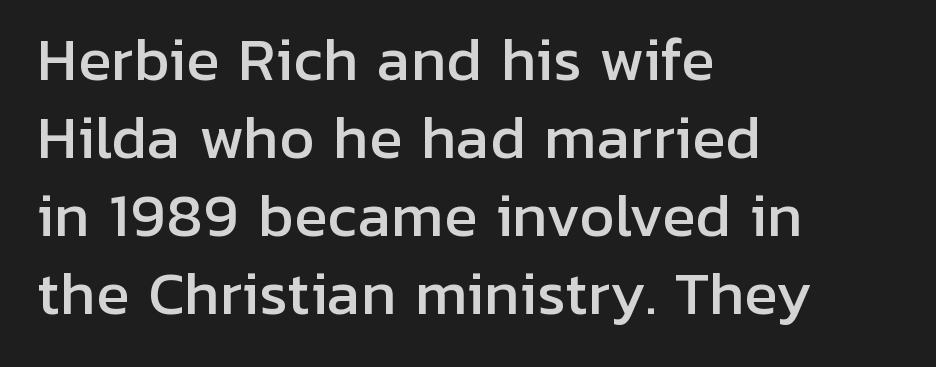
The image shows 56 px sans-serif type, upright; set left-aligned, normal line spacing (1.39x), normal letter spacing, not underlined; low stroke contrast and a medium x-height.
